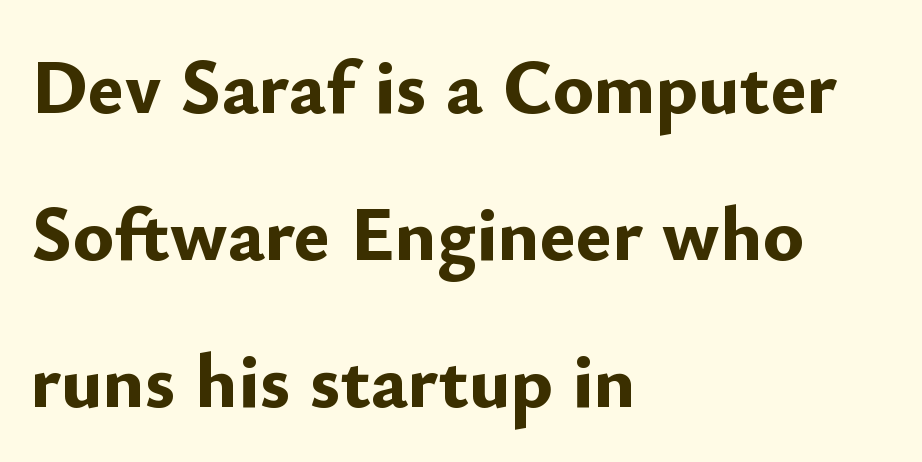
{"serif": "no", "italic": "no", "bold": "yes", "weight": "bold", "width": "normal", "stroke_contrast": "low", "x_height": "small", "monospaced": "no", "underline": "no", "align": "left", "line_spacing": "loose", "line_spacing_ratio": 1.91, "letter_spacing": "normal", "letter_spacing_em": 0.0, "glyph_px": 77}
